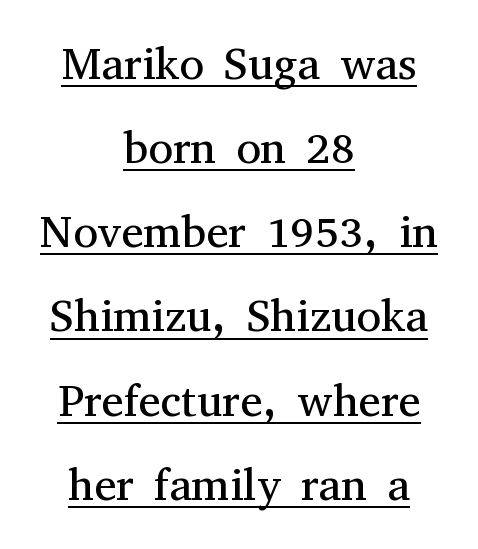
Q: Is the text bold? A: No.
Q: Is the text italic (slanted)? A: No, it is upright.
Q: Is the typeface a serif or a sans-serif typeface? A: Serif.
Q: Is the text underlined? A: Yes.
Q: How is the paragraph aligned? A: Centered.
Q: Is the spacing between letters normal or unusually wide? A: Normal.
Q: Width (condensed, normal, or wide)? A: Normal.
Q: Stroke contrast? A: Medium.
Q: x-height? A: Medium.
Q: Monospaced? A: No.
